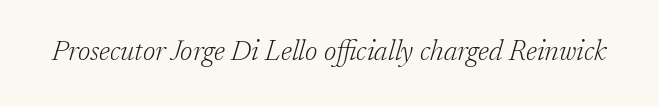
{"serif": "yes", "italic": "yes", "lean": "right", "slant_degrees": 17, "bold": "no", "weight": "light", "width": "normal", "stroke_contrast": "low", "x_height": "medium", "monospaced": "no", "underline": "no", "letter_spacing": "normal", "letter_spacing_em": 0.0, "glyph_px": 28}
